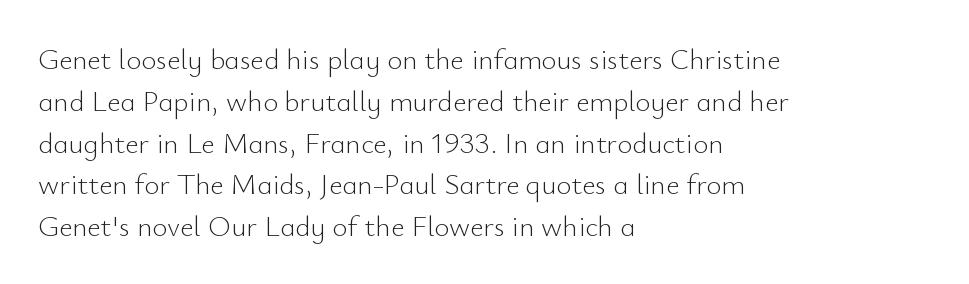
The image shows 29 px light sans-serif type, upright; set left-aligned, normal line spacing (1.44x), normal letter spacing, not underlined; low stroke contrast and a small x-height.
